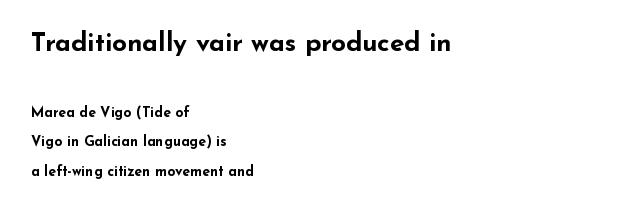
{"italic": "no", "bold": "yes", "underline": "no", "align": "left", "line_spacing": "loose", "line_spacing_ratio": 2.09, "letter_spacing": "normal", "letter_spacing_em": 0.0, "larger_block": "first", "size_ratio": 1.86, "glyph_px": 26}
